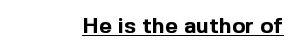
Q: Is the text bold? A: Yes.
Q: Is the text italic (slanted)? A: No, it is upright.
Q: Is the text underlined? A: Yes.
Q: Is the spacing between letters normal or unusually wide? A: Normal.
